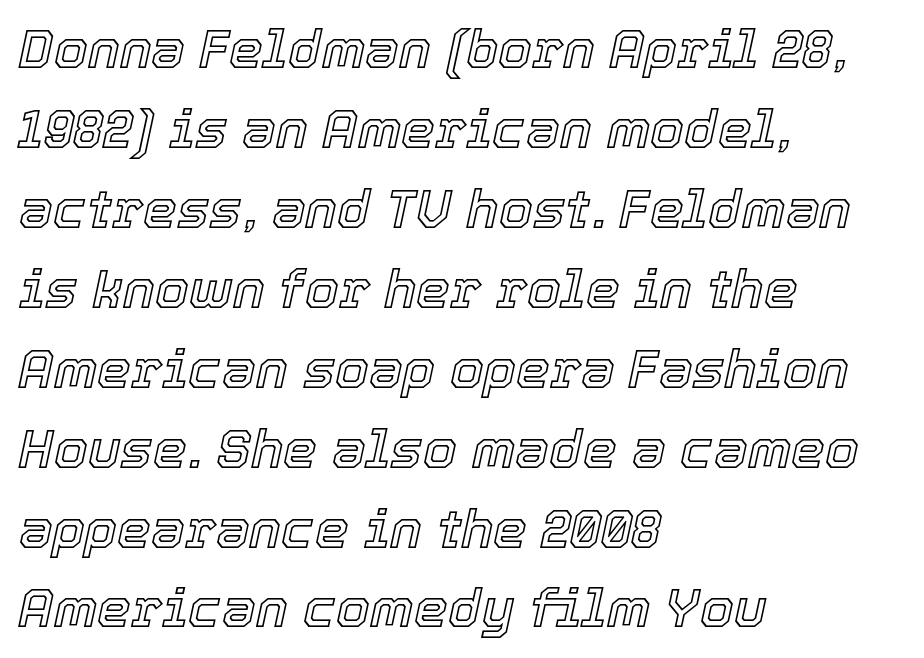
The image shows 54 px text type, italic (leaning right); set left-aligned, normal line spacing (1.48x), normal letter spacing, not underlined; a medium x-height.
